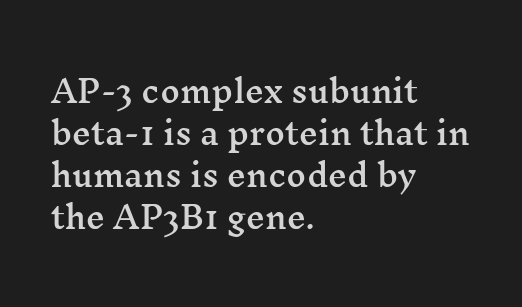
Q: Is the text italic (slanted)? A: No, it is upright.
Q: Is the typeface a serif or a sans-serif typeface? A: Serif.
Q: Is the text underlined? A: No.
Q: How is the paragraph aligned? A: Left-aligned.
Q: Is the spacing between letters normal or unusually wide? A: Normal.
Q: Is the spacing between lines tight, normal or loose? A: Normal.
Q: Width (condensed, normal, or wide)? A: Wide.
Q: Stroke contrast? A: Medium.
Q: x-height? A: Medium.
Q: Monospaced? A: No.
